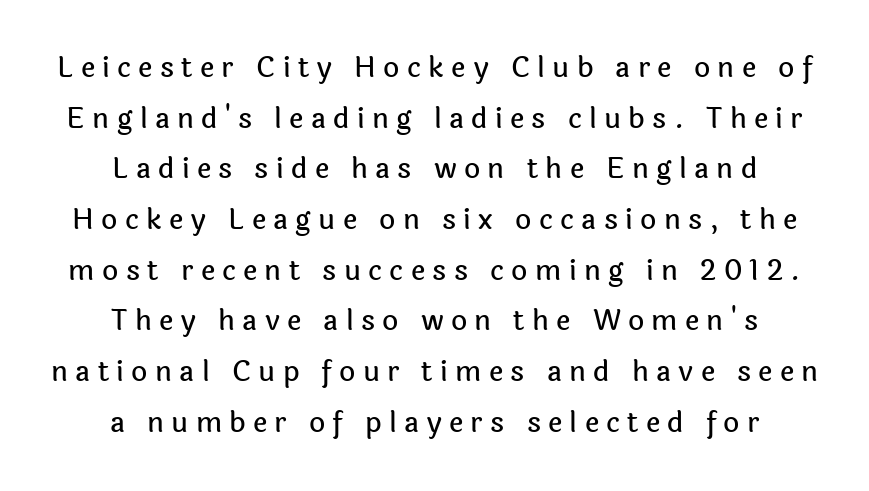
The letters stand upright; this is a roman face. The passage shown has open, widely tracked lettering throughout. In CSS terms this would be text-align: center. These lines are composed in type without serifs. A typesetter would call this proportional, since set widths differ per character. The space beneath each line is pristine and unruled.
